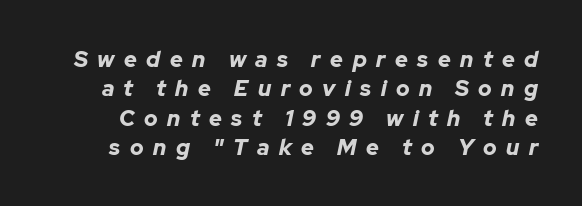
Short note: letters widely spaced. One glance says typical: line gaps are just what's usual. Heavy-handed strokes throughout: this text is bold. Is the type slanted? Yes — the strokes lean at a clear angle. A clean baseline with only descenders dipping below it.
